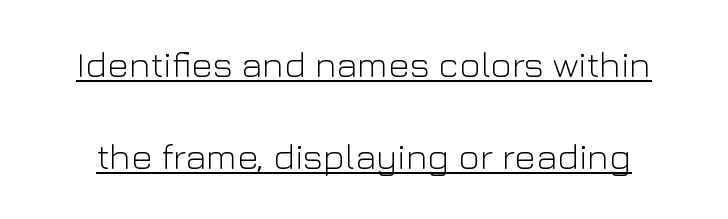
Each letter's strokes conclude bluntly, with no projecting serifs. Looks like regular typesetting: each glyph gets only the width it needs. Weight: not bold — regular or lighter. The specimen reads as upright at a glance. Default kerning and tracking; the words read as compact shapes.
